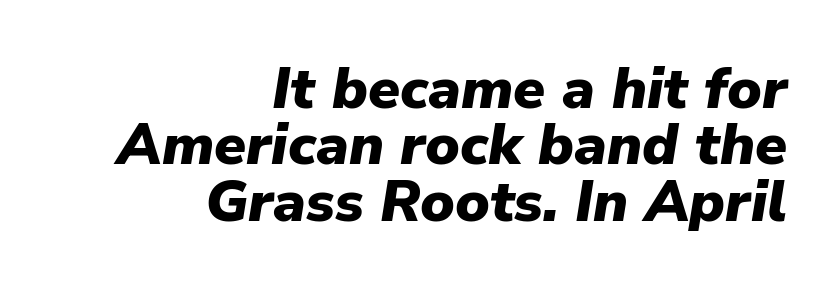
{"italic": "yes", "lean": "right", "slant_degrees": 9, "bold": "yes", "weight": "heavy", "width": "normal", "stroke_contrast": "low", "x_height": "medium", "monospaced": "no", "underline": "no", "align": "right", "line_spacing": "tight", "line_spacing_ratio": 0.97, "letter_spacing": "normal", "letter_spacing_em": 0.0, "glyph_px": 58}
